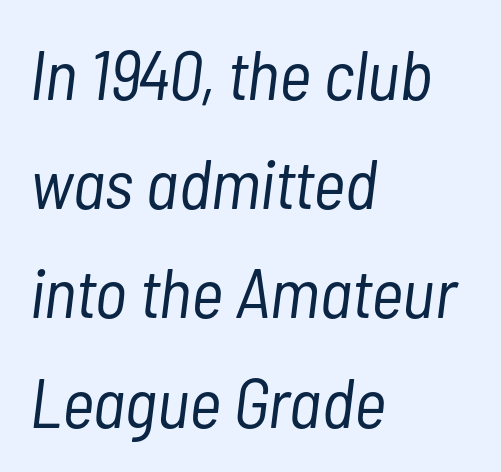
The image shows 70 px light, condensed type, italic (leaning right); set left-aligned, normal line spacing (1.56x), normal letter spacing, not underlined; low stroke contrast and a medium x-height.
